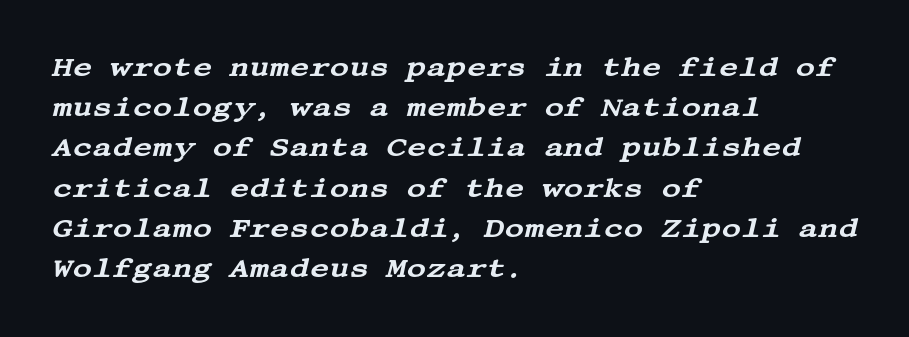
Evenly set lines give the paragraph a standard silhouette. Honestly, the letter spacing is just normal — you wouldn't notice it. Yep, that's italic — everything's leaning. The string is rendered with underlining switched off. Short and long lines alike share a common starting point at left.
